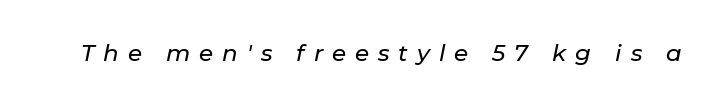
{"italic": "yes", "lean": "right", "slant_degrees": 11, "underline": "no", "letter_spacing": "wide", "letter_spacing_em": 0.39, "glyph_px": 23}
